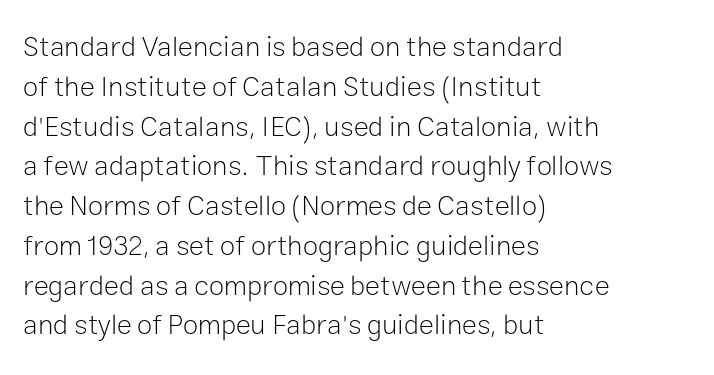
Q: Is the text bold? A: No.
Q: Is the text italic (slanted)? A: No, it is upright.
Q: Is the typeface a serif or a sans-serif typeface? A: Sans-serif.
Q: Is the text underlined? A: No.
Q: How is the paragraph aligned? A: Left-aligned.
Q: Is the spacing between letters normal or unusually wide? A: Normal.
Q: Is the spacing between lines tight, normal or loose? A: Normal.
Q: Width (condensed, normal, or wide)? A: Normal.
Q: Stroke contrast? A: Low.
Q: x-height? A: Medium.
Q: Monospaced? A: No.
